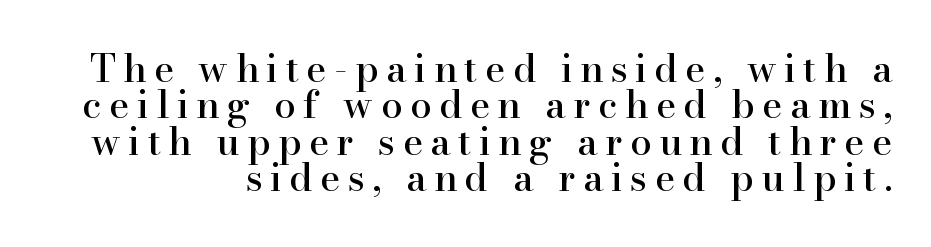
Compared with typical body copy, the letter spacing here is much looser. Characters remain perfectly vertical along every line. Typeset ragged left — the right edge is the straight one. Do the characters align in a grid? No, the font is proportional. Horizontal bands of white between lines are thin slivers. The characters display serif detailing at their extremities.
